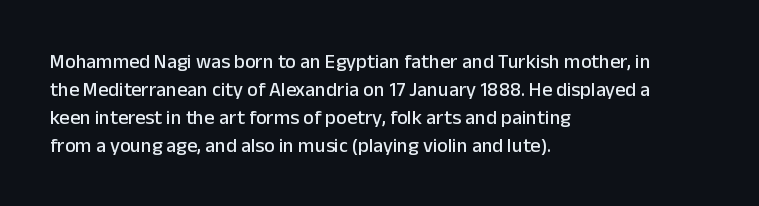
Q: Is the text italic (slanted)? A: No, it is upright.
Q: Is the text underlined? A: No.
Q: How is the paragraph aligned? A: Left-aligned.
Q: Is the spacing between letters normal or unusually wide? A: Normal.
Q: Is the spacing between lines tight, normal or loose? A: Normal.
